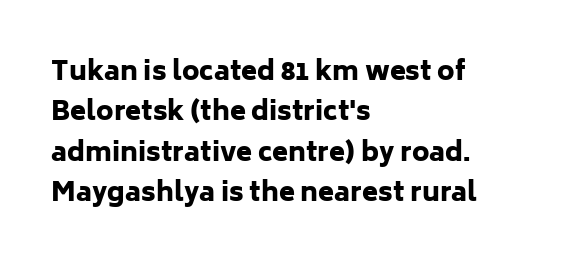
{"italic": "no", "bold": "yes", "underline": "no", "align": "left", "line_spacing": "normal", "line_spacing_ratio": 1.55, "letter_spacing": "normal", "letter_spacing_em": 0.0, "glyph_px": 26}
